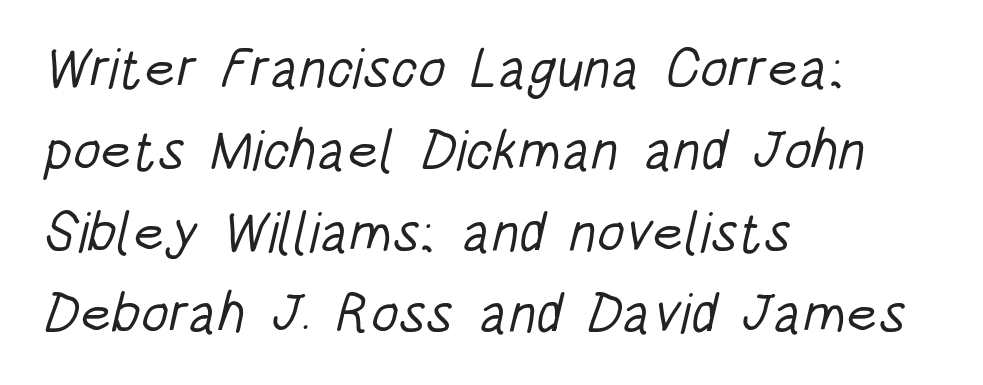
Q: Is the text bold? A: No.
Q: Is the typeface a serif or a sans-serif typeface? A: Sans-serif.
Q: Is the text underlined? A: No.
Q: How is the paragraph aligned? A: Left-aligned.
Q: Is the spacing between letters normal or unusually wide? A: Normal.
Q: Is the spacing between lines tight, normal or loose? A: Normal.
Q: Width (condensed, normal, or wide)? A: Condensed.
Q: Stroke contrast? A: Low.
Q: x-height? A: Large.
Q: Monospaced? A: No.
